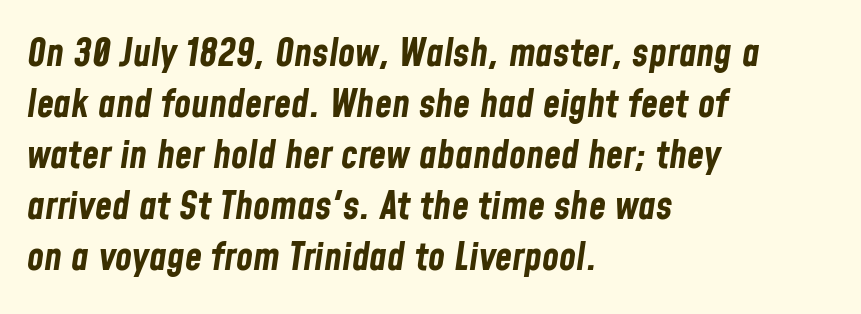
{"italic": "yes", "lean": "right", "slant_degrees": 8, "bold": "yes", "weight": "bold", "width": "condensed", "stroke_contrast": "low", "x_height": "medium", "monospaced": "no", "underline": "no", "align": "left", "line_spacing": "normal", "line_spacing_ratio": 1.31, "letter_spacing": "normal", "letter_spacing_em": 0.0, "glyph_px": 39}
